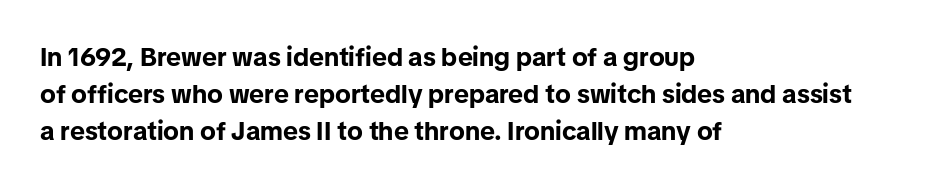
{"italic": "no", "bold": "yes", "underline": "no", "align": "left", "line_spacing": "normal", "line_spacing_ratio": 1.43, "letter_spacing": "normal", "letter_spacing_em": 0.0, "glyph_px": 26}
